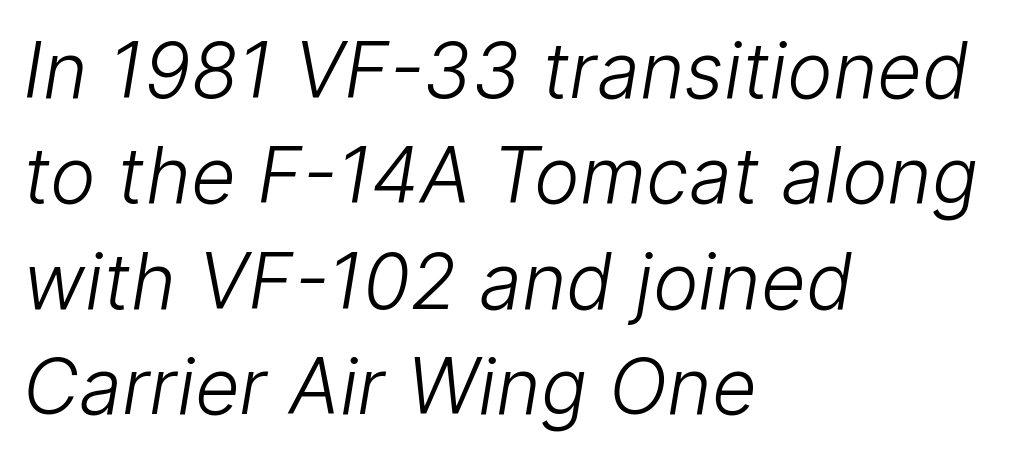
A typesetter would call this proportional, since set widths differ per character. Serif or sans? Sans — the stroke terminals are bare. Clear beneath every line of the passage. Think standard paragraph weight, or any step lighter than that.
